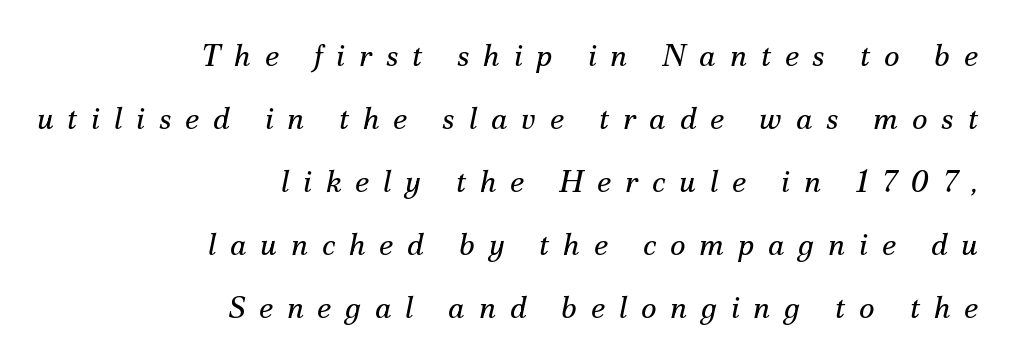
{"serif": "yes", "italic": "yes", "lean": "right", "slant_degrees": 12, "bold": "no", "weight": "regular", "width": "normal", "stroke_contrast": "medium", "x_height": "small", "monospaced": "no", "underline": "no", "align": "right", "line_spacing": "loose", "line_spacing_ratio": 2.1, "letter_spacing": "wide", "letter_spacing_em": 0.46, "glyph_px": 30}
